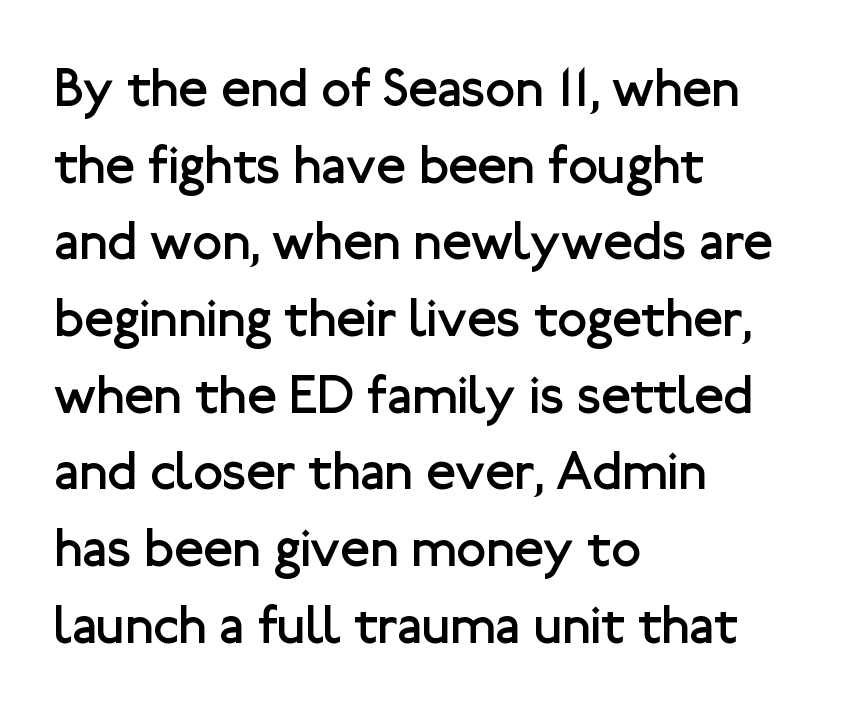
Q: Is the text bold? A: No.
Q: Is the text italic (slanted)? A: No, it is upright.
Q: Is the typeface a serif or a sans-serif typeface? A: Sans-serif.
Q: Is the text underlined? A: No.
Q: How is the paragraph aligned? A: Left-aligned.
Q: Is the spacing between letters normal or unusually wide? A: Normal.
Q: Is the spacing between lines tight, normal or loose? A: Normal.
Q: Width (condensed, normal, or wide)? A: Normal.
Q: Stroke contrast? A: Low.
Q: x-height? A: Medium.
Q: Monospaced? A: No.
